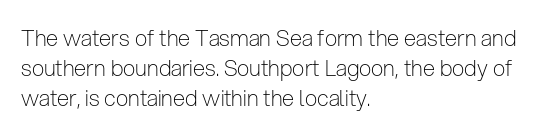
Reading down the column, the eye jumps a familiar distance to each next line. Left-aligned paragraph, ragged on the right. Check under the words: just untouched page. Nope, not italic — everything's standing straight.
